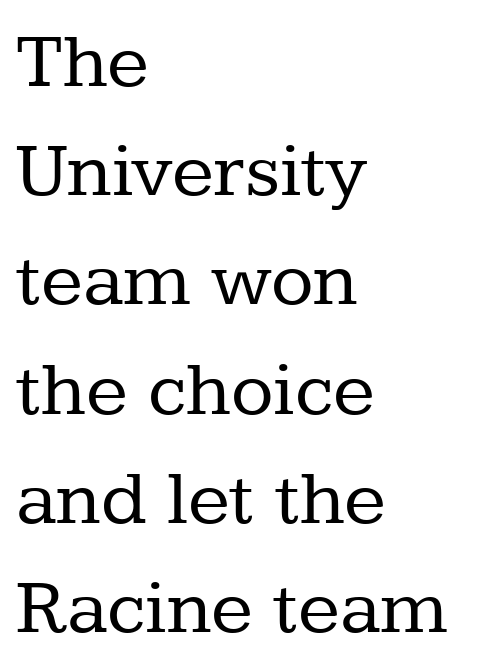
Little horizontal feet cap the strokes, marking this as serif type. This rendering leaves character spacing at its baseline value. The lettering holds an erect, upright posture throughout. This rendering features lettering with no underline. Spacing verdict: proportional, widths tailored to each character. Each new line begins a customary step beneath the previous one.
